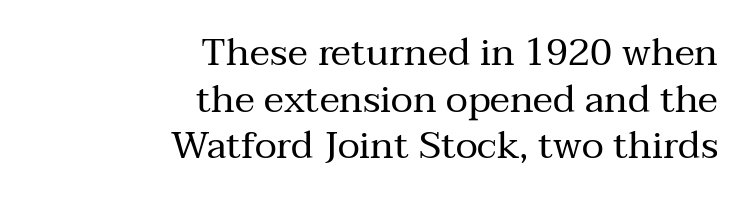
{"serif": "yes", "italic": "no", "bold": "no", "weight": "regular", "width": "normal", "stroke_contrast": "medium", "x_height": "medium", "monospaced": "no", "underline": "no", "align": "right", "line_spacing_ratio": 1.23, "letter_spacing": "normal", "letter_spacing_em": 0.0, "glyph_px": 38}
